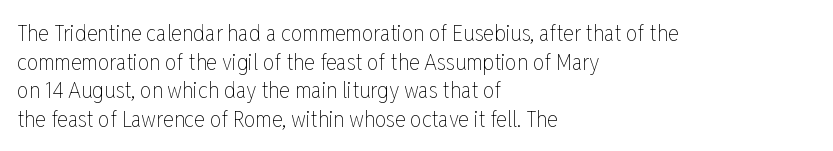
Beneath every word, the page is bare. On a weight scale, this lands at 450 or below. Look at the tracking — it's just the regular setting, nothing added. The typesetter chose a ragged-right arrangement here. Upright lettering throughout.
